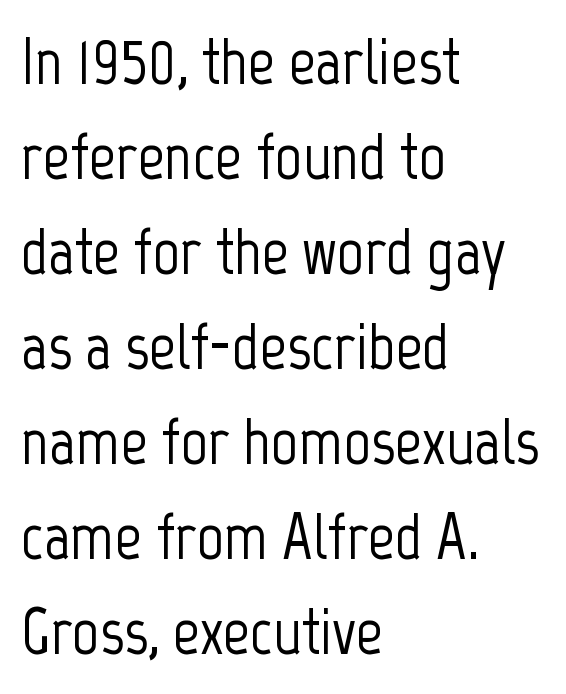
The image shows 66 px condensed sans-serif type, upright; set left-aligned, normal line spacing (1.44x), normal letter spacing, not underlined; low stroke contrast and a medium x-height.
